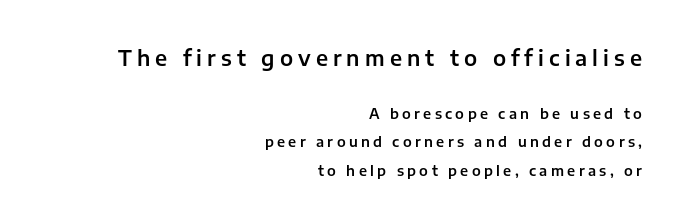
The image shows 21 px text type, upright; set right-aligned, loose line spacing (2.04x), unusually wide letter spacing (+0.24 em), not underlined; the first (top) block is 1.5x larger.
